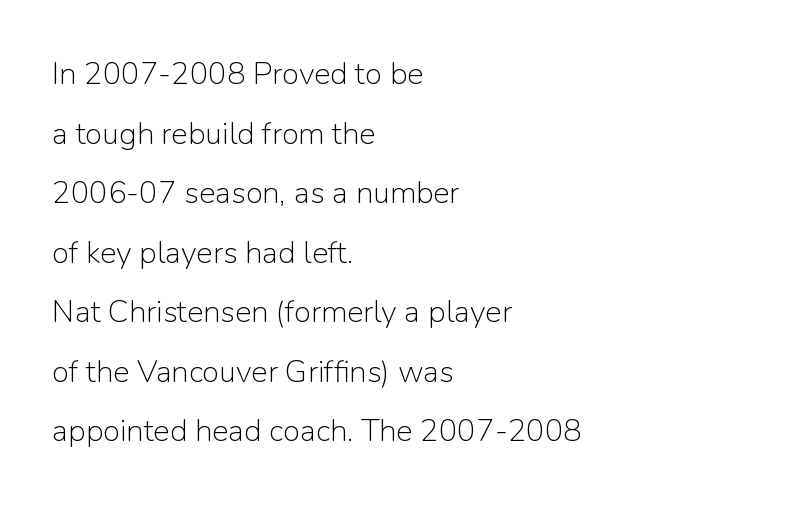
Each line starts at the same left margin while the right side varies. Tall strokes in this sample are plumb rather than angled. No word sits above an underline. I'd call this a sans setting — the letters go barefoot.
